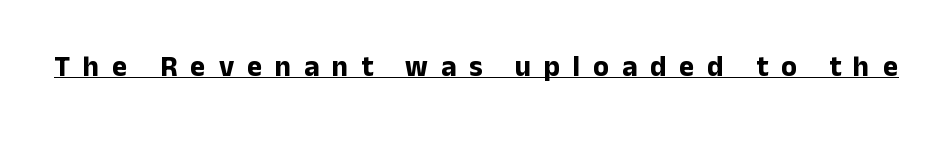
On the weight axis this lands at bold, roughly 700. Each line of the rendering has a horizontal stroke beneath the glyphs. A roman cut, with each character standing at attention. In terms of letterform style, serifs are entirely absent. Varying glyph widths throughout — classic text-font behaviour. Honestly, the letter spacing is so wide it's the main thing you notice.
